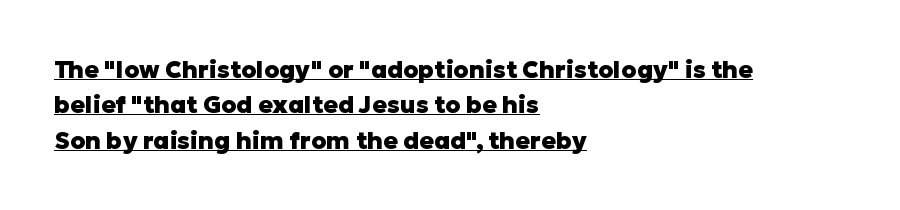
The image shows 24 px bold type, upright; set left-aligned, normal line spacing (1.47x), normal letter spacing, underlined.
